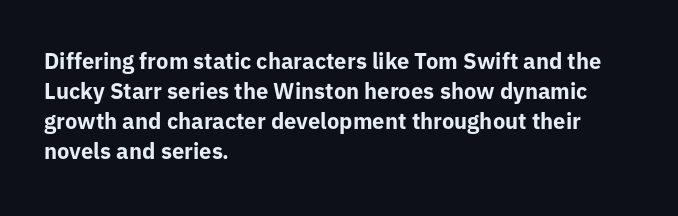
Q: Is the text bold? A: Yes.
Q: Is the text italic (slanted)? A: No, it is upright.
Q: Is the text underlined? A: No.
Q: How is the paragraph aligned? A: Left-aligned.
Q: Is the spacing between letters normal or unusually wide? A: Normal.
Q: Is the spacing between lines tight, normal or loose? A: Normal.
